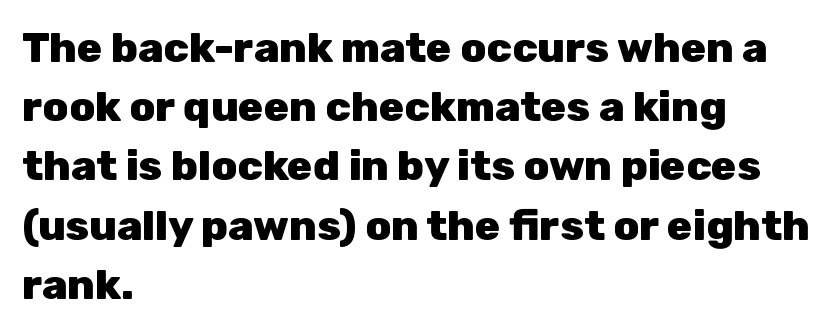
In terms of weight, the rendering is a true, heavy bold. This sample keeps an unexceptional amount of space between lines. A typesetter would mark this as roman, not italic. Nobody drew a line under any word here. The line texture is even and compact thanks to regular tracking.
